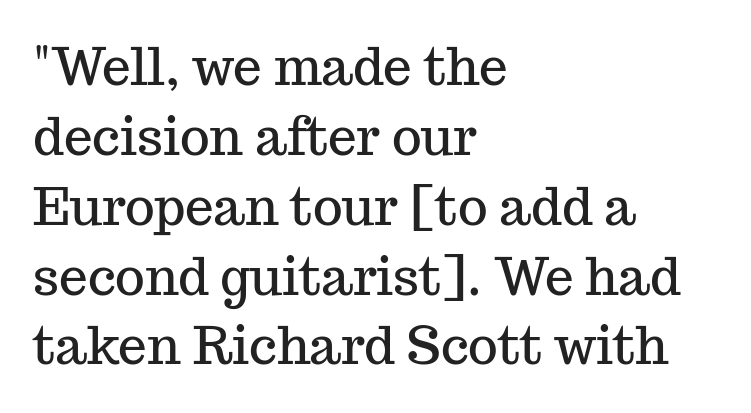
{"serif": "yes", "italic": "no", "width": "normal", "stroke_contrast": "medium", "x_height": "medium", "monospaced": "no", "underline": "no", "align": "left", "line_spacing": "normal", "line_spacing_ratio": 1.37, "letter_spacing": "normal", "letter_spacing_em": 0.0, "glyph_px": 51}
